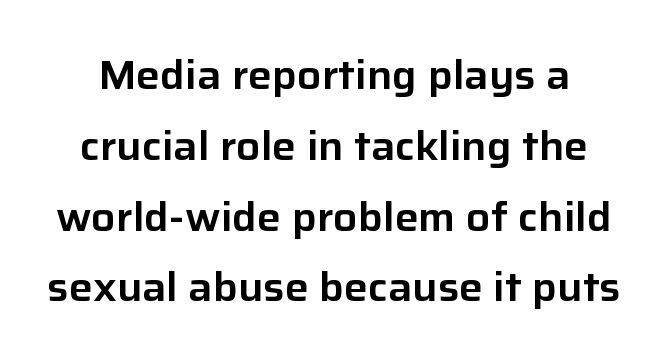
{"serif": "no", "italic": "no", "width": "normal", "stroke_contrast": "low", "x_height": "medium", "monospaced": "no", "underline": "no", "line_spacing_ratio": 1.77, "letter_spacing": "normal", "letter_spacing_em": 0.0, "glyph_px": 40}
